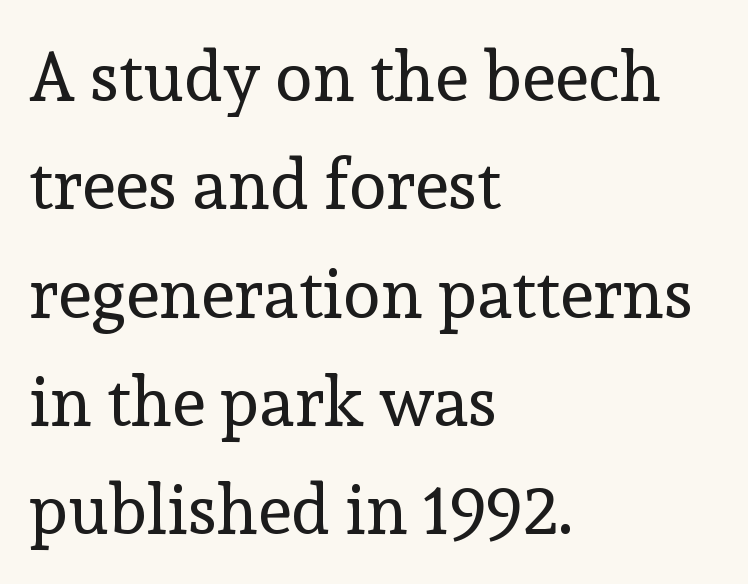
Q: Is the text bold? A: No.
Q: Is the text italic (slanted)? A: No, it is upright.
Q: Is the typeface a serif or a sans-serif typeface? A: Serif.
Q: Is the text underlined? A: No.
Q: How is the paragraph aligned? A: Left-aligned.
Q: Is the spacing between letters normal or unusually wide? A: Normal.
Q: Is the spacing between lines tight, normal or loose? A: Normal.
Q: Width (condensed, normal, or wide)? A: Normal.
Q: x-height? A: Medium.
Q: Monospaced? A: No.
